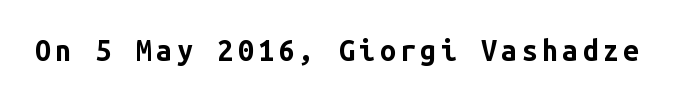
Letterform terminals end flat and unadorned throughout the passage. The lettering stays uniformly vertical, giving the passage a roman look. Caption: bold face, heavy strokes. No word sits above an underline. Is this a fixed-width face? Yes — each glyph sits in an identical cell.
